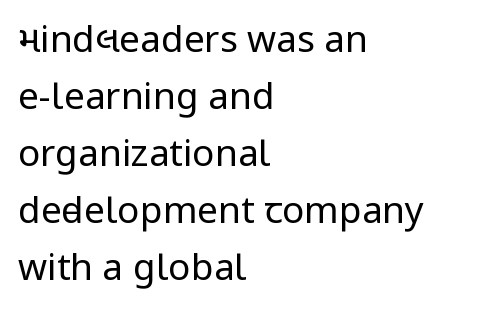
The image shows 37 px regular-weight, condensed sans-serif type, upright; set left-aligned, normal line spacing (1.54x), normal letter spacing, not underlined; low stroke contrast.
